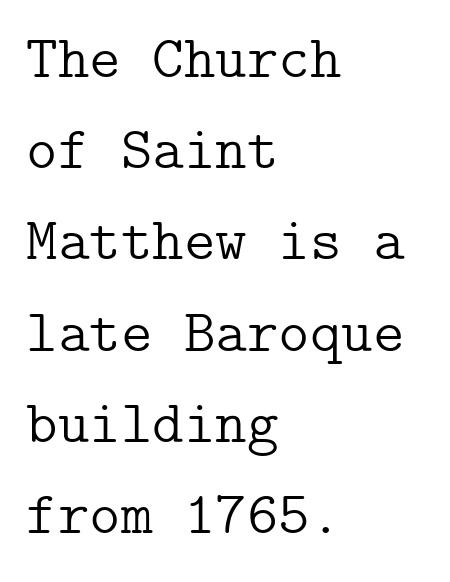
The image shows 60 px light serif type, upright; set left-aligned, normal line spacing (1.52x), normal letter spacing, not underlined; low stroke contrast and a medium x-height.
